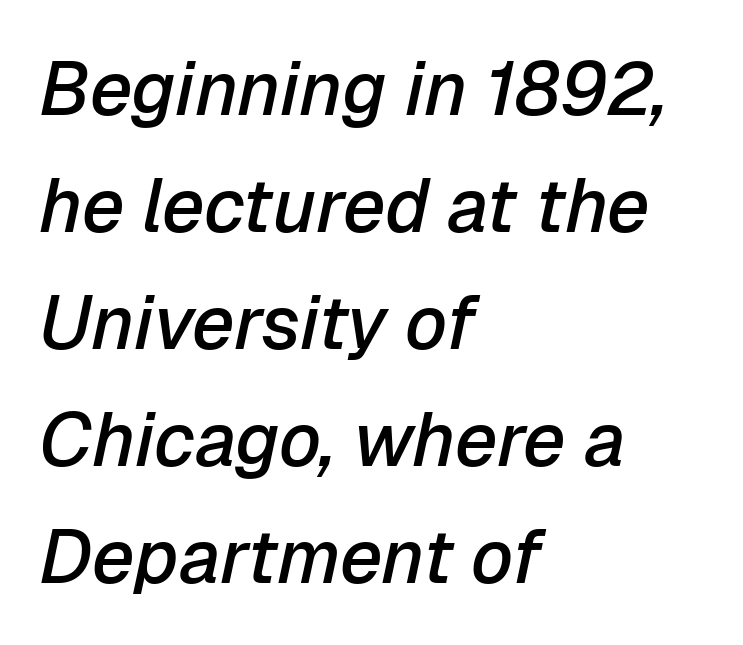
{"italic": "yes", "lean": "right", "slant_degrees": 12, "bold": "semi", "weight": "semibold", "width": "normal", "stroke_contrast": "low", "x_height": "medium", "monospaced": "no", "underline": "no", "align": "left", "line_spacing": "normal", "line_spacing_ratio": 1.56, "letter_spacing": "normal", "letter_spacing_em": 0.0, "glyph_px": 75}
